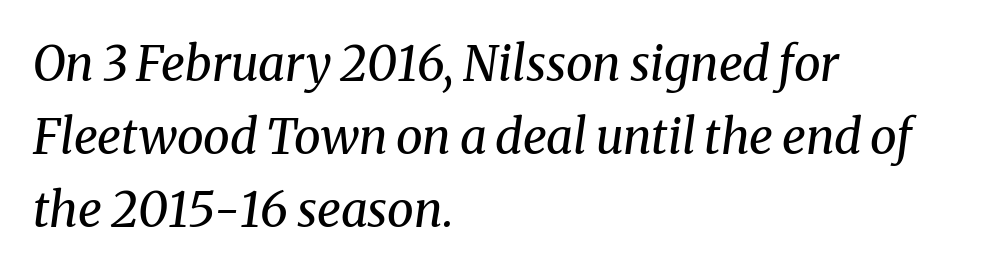
Q: Is the text bold? A: No.
Q: Is the text italic (slanted)? A: Yes, it leans right by about 8 degrees.
Q: Is the typeface a serif or a sans-serif typeface? A: Serif.
Q: Is the text underlined? A: No.
Q: How is the paragraph aligned? A: Left-aligned.
Q: Is the spacing between letters normal or unusually wide? A: Normal.
Q: Is the spacing between lines tight, normal or loose? A: Normal.
Q: Width (condensed, normal, or wide)? A: Normal.
Q: Stroke contrast? A: Medium.
Q: x-height? A: Medium.
Q: Monospaced? A: No.
